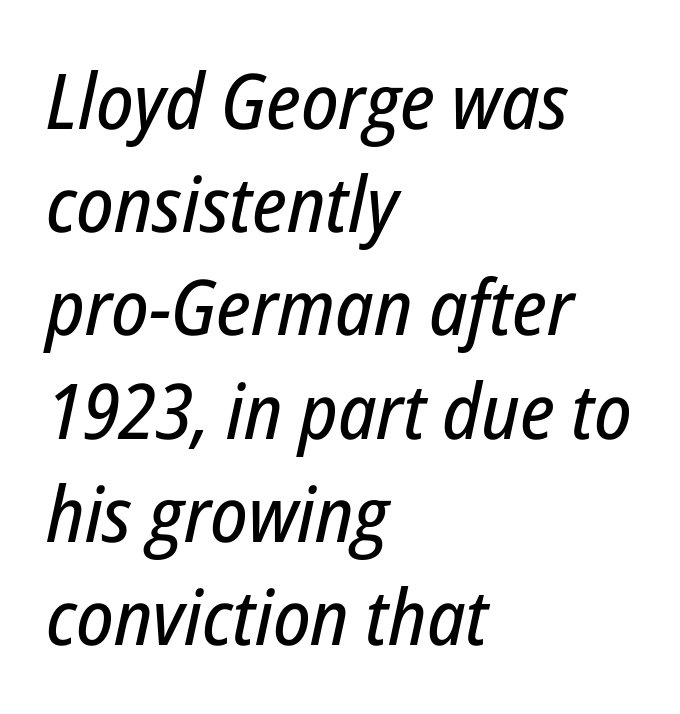
Q: Is the text italic (slanted)? A: Yes, it leans right by about 12 degrees.
Q: Is the text underlined? A: No.
Q: How is the paragraph aligned? A: Left-aligned.
Q: Is the spacing between letters normal or unusually wide? A: Normal.
Q: Is the spacing between lines tight, normal or loose? A: Normal.
Q: Width (condensed, normal, or wide)? A: Condensed.
Q: Stroke contrast? A: Low.
Q: x-height? A: Medium.
Q: Monospaced? A: No.
